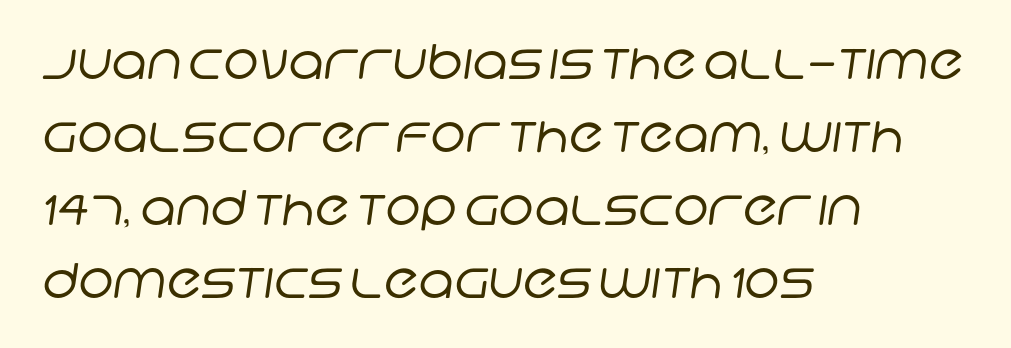
Q: Is the text bold? A: No.
Q: Is the typeface a serif or a sans-serif typeface? A: Sans-serif.
Q: Is the text underlined? A: No.
Q: How is the paragraph aligned? A: Left-aligned.
Q: Is the spacing between letters normal or unusually wide? A: Normal.
Q: Is the spacing between lines tight, normal or loose? A: Normal.
Q: Width (condensed, normal, or wide)? A: Normal.
Q: Stroke contrast? A: Low.
Q: x-height? A: Large.
Q: Monospaced? A: No.
